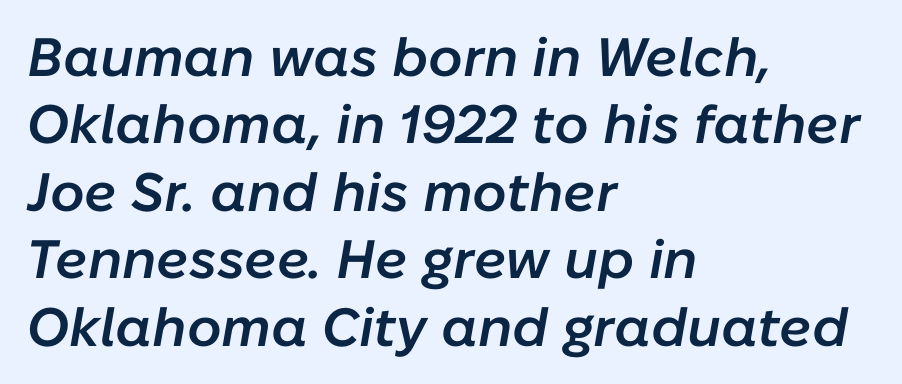
A bare baseline throughout the passage. The typesetting leans somewhat heavy: a semibold. Caption: multi-line text, flush left, ragged right. Letter spacing: default. The passage shown stacks its lines at a standard gap.
